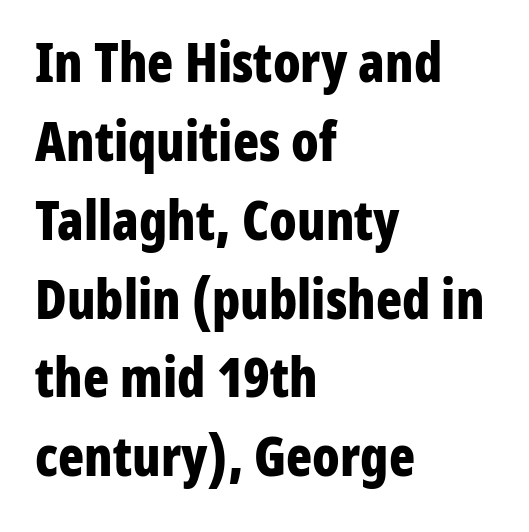
Q: Is the text bold? A: Yes.
Q: Is the text italic (slanted)? A: No, it is upright.
Q: Is the typeface a serif or a sans-serif typeface? A: Sans-serif.
Q: Is the text underlined? A: No.
Q: How is the paragraph aligned? A: Left-aligned.
Q: Is the spacing between letters normal or unusually wide? A: Normal.
Q: Is the spacing between lines tight, normal or loose? A: Normal.
Q: Width (condensed, normal, or wide)? A: Condensed.
Q: Stroke contrast? A: Low.
Q: x-height? A: Medium.
Q: Monospaced? A: No.
